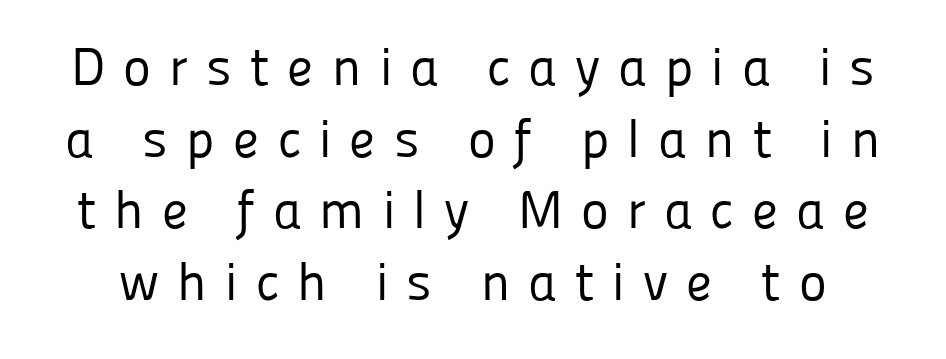
{"serif": "no", "italic": "no", "bold": "no", "weight": "regular", "width": "normal", "stroke_contrast": "low", "x_height": "medium", "monospaced": "no", "underline": "no", "line_spacing": "normal", "line_spacing_ratio": 1.35, "letter_spacing": "wide", "letter_spacing_em": 0.34, "glyph_px": 53}
